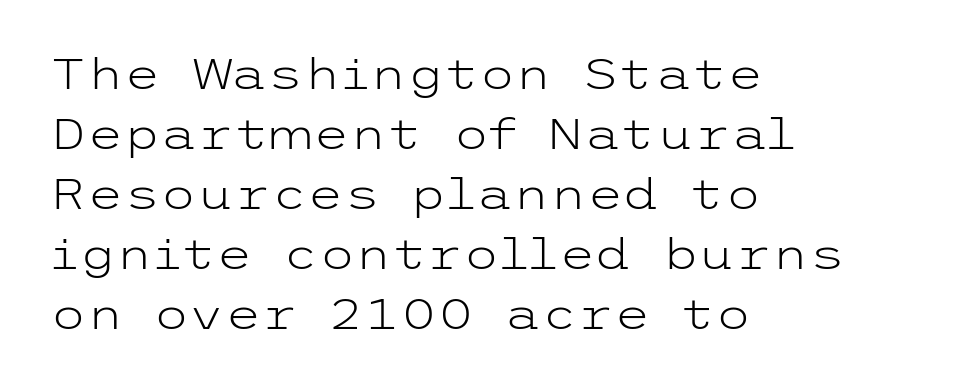
The image shows 42 px light, wide sans-serif type, upright; set left-aligned, normal line spacing (1.43x), normal letter spacing, not underlined; low stroke contrast and a medium x-height.
